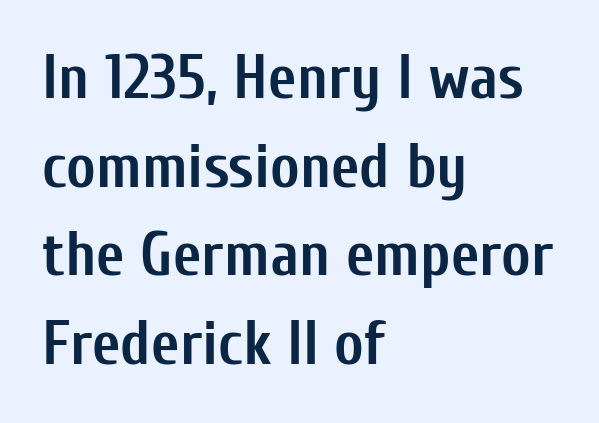
Q: Is the text bold? A: Yes.
Q: Is the text italic (slanted)? A: No, it is upright.
Q: Is the typeface a serif or a sans-serif typeface? A: Sans-serif.
Q: Is the text underlined? A: No.
Q: How is the paragraph aligned? A: Left-aligned.
Q: Is the spacing between letters normal or unusually wide? A: Normal.
Q: Is the spacing between lines tight, normal or loose? A: Normal.
Q: Width (condensed, normal, or wide)? A: Condensed.
Q: Stroke contrast? A: Low.
Q: x-height? A: Medium.
Q: Monospaced? A: No.
